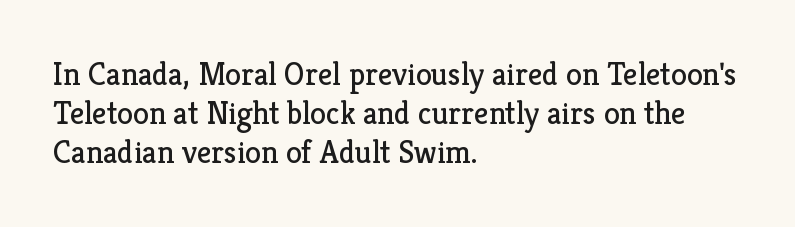
{"serif": "yes", "italic": "no", "bold": "no", "weight": "regular", "width": "normal", "stroke_contrast": "low", "x_height": "medium", "monospaced": "no", "underline": "no", "align": "left", "line_spacing_ratio": 1.22, "letter_spacing": "normal", "letter_spacing_em": 0.0, "glyph_px": 32}
